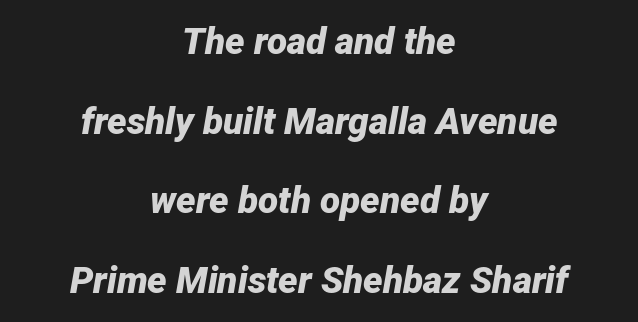
Slant detected: the letters are inclined. These lines are rendered in a variable-pitch font. Which margin do the lines hug? Neither — every line sits in the middle. Notice the wide empty band between every row — that's loose leading. These words are printed bold, with thick strokes throughout. How are the letters spaced? Ordinarily, with no added tracking.
